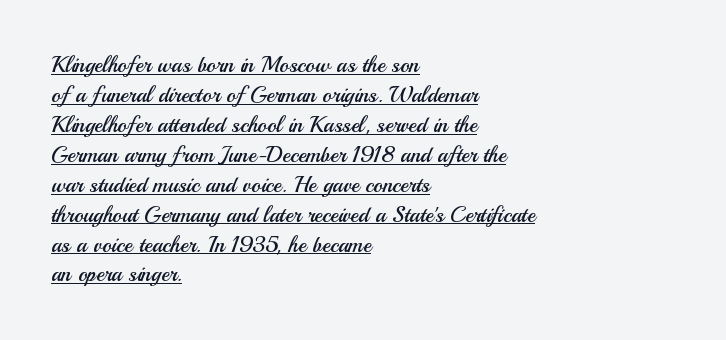
Q: Is the text bold? A: No.
Q: Is the text italic (slanted)? A: Yes.
Q: Is the text underlined? A: Yes.
Q: How is the paragraph aligned? A: Left-aligned.
Q: Is the spacing between letters normal or unusually wide? A: Normal.
Q: Is the spacing between lines tight, normal or loose? A: Normal.
